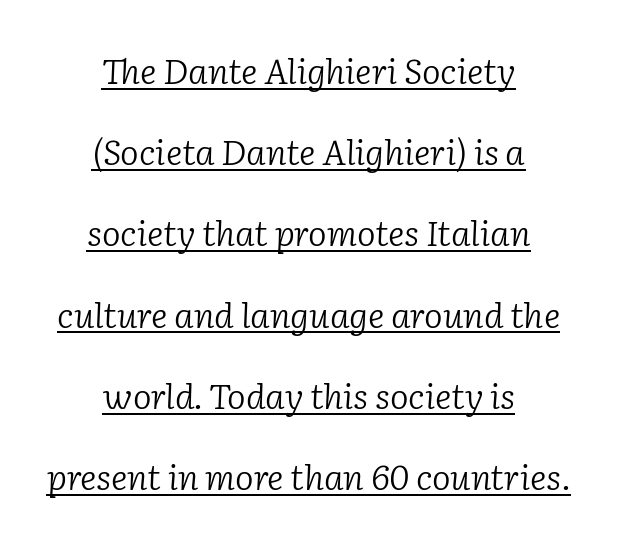
Q: Is the text bold? A: No.
Q: Is the text italic (slanted)? A: Yes, it leans right by about 2 degrees.
Q: Is the typeface a serif or a sans-serif typeface? A: Serif.
Q: Is the text underlined? A: Yes.
Q: How is the paragraph aligned? A: Centered.
Q: Is the spacing between letters normal or unusually wide? A: Normal.
Q: Is the spacing between lines tight, normal or loose? A: Loose.
Q: Width (condensed, normal, or wide)? A: Normal.
Q: Stroke contrast? A: Low.
Q: x-height? A: Medium.
Q: Monospaced? A: No.
